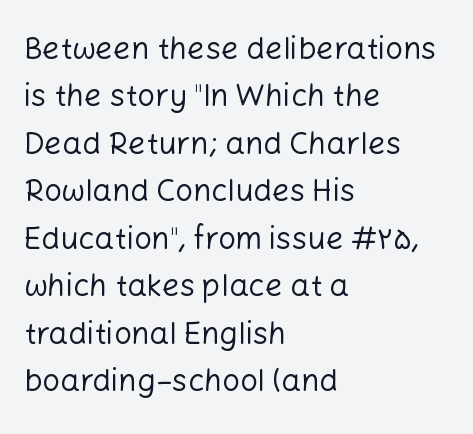
Q: Is the text bold? A: No.
Q: Is the text italic (slanted)? A: No, it is upright.
Q: Is the typeface a serif or a sans-serif typeface? A: Sans-serif.
Q: Is the text underlined? A: No.
Q: How is the paragraph aligned? A: Left-aligned.
Q: Is the spacing between letters normal or unusually wide? A: Normal.
Q: Is the spacing between lines tight, normal or loose? A: Normal.
Q: Width (condensed, normal, or wide)? A: Normal.
Q: Stroke contrast? A: Low.
Q: x-height? A: Medium.
Q: Monospaced? A: No.
